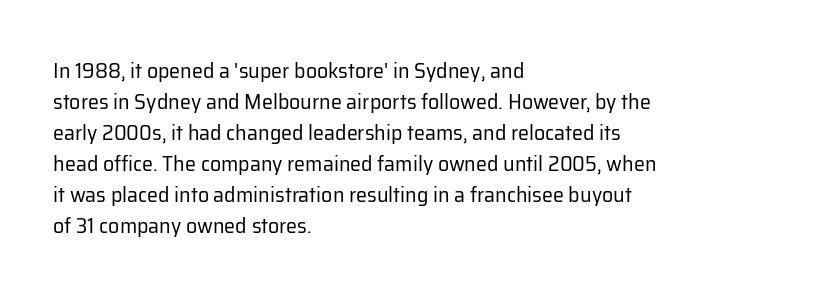
The words here are not underlined. Default kerning and tracking; the words read as compact shapes. The paragraph shown leans on its left margin. Posture: straight, roman, zero tilt. Vertical stems look standard width or narrower in stroke. Vertical spacing — default.
